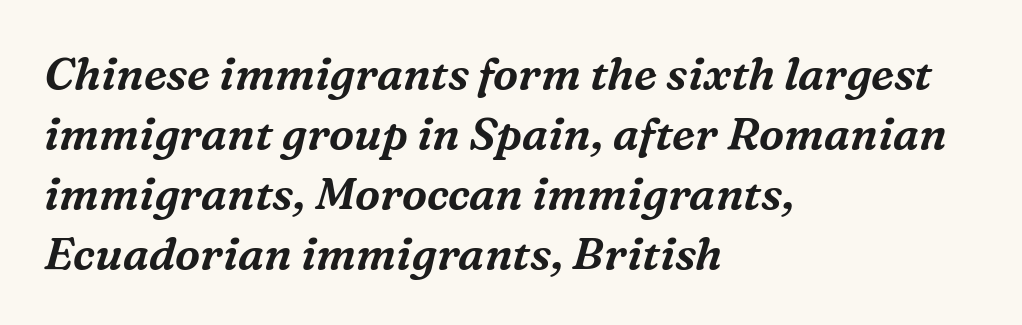
The rendering applies a slant to the glyphs. Serif or sans? Serif — the stroke terminals have little feet. This rendering uses left alignment, leaving the right contour irregular. Proportional: the letters do not fall into vertical columns.
